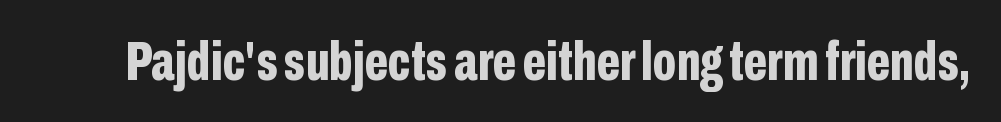
Honestly, the letter spacing is just normal — you wouldn't notice it. The space directly below the letters is spotless. Its strokes are broad and dark, the hallmark of bold type. Posture: upright roman. The characters display no serif detailing; their extremities are plain. The face used here is proportionally spaced, like ordinary book or web type.
